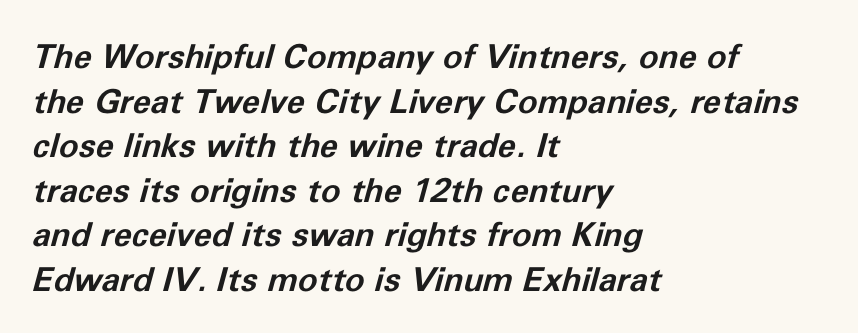
The image shows 33 px bold type, italic (leaning right); set left-aligned, normal line spacing (1.35x), normal letter spacing, not underlined; low stroke contrast and a medium x-height.
